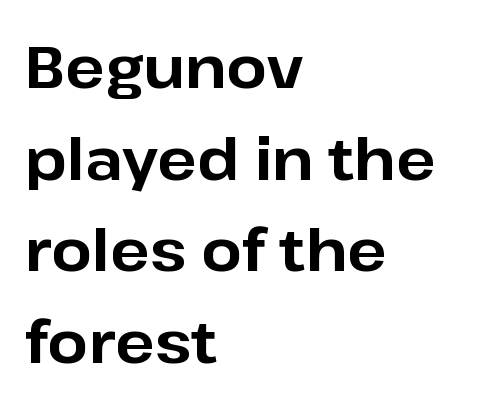
The image shows 58 px bold sans-serif type, upright; set left-aligned, normal line spacing (1.58x), normal letter spacing, not underlined; low stroke contrast and a medium x-height.
